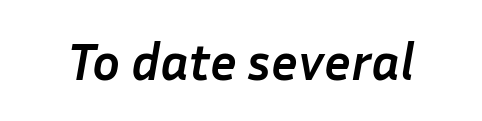
{"italic": "yes", "lean": "right", "slant_degrees": 10, "bold": "yes", "weight": "semibold", "width": "normal", "stroke_contrast": "low", "x_height": "medium", "monospaced": "no", "underline": "no", "letter_spacing": "normal", "letter_spacing_em": 0.0, "glyph_px": 52}
